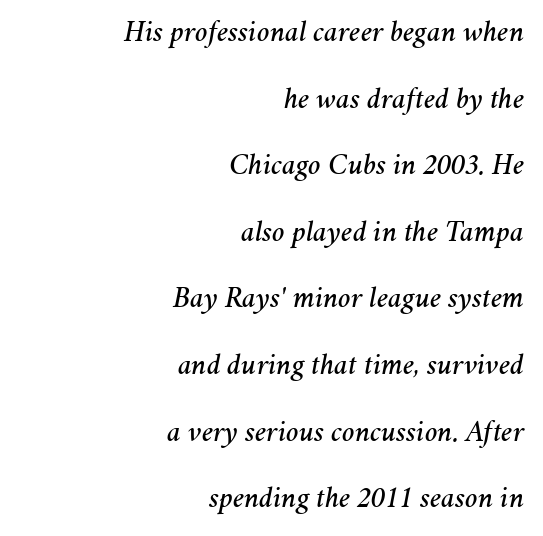
The rag falls on the left side of this text block. Rendered with sloped, italic letterforms. Here the glyphs are tracked normally, forming tight word shapes. The letters advance in unequal steps, a hallmark of proportional type. Decoration check: the copy has no underline.
